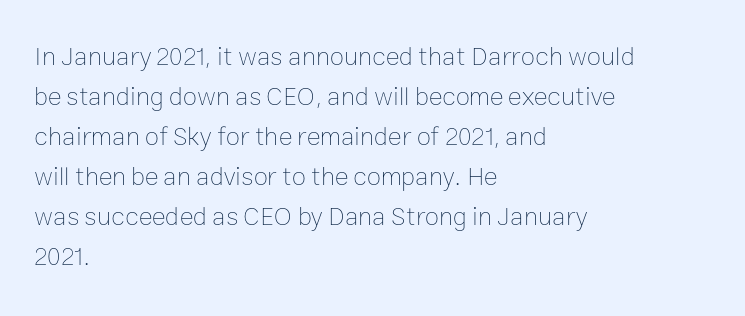
Descender tails drop into unmarked territory. Stroke mass is kept to a normal reading level or below. Default kerning and tracking; the words read as compact shapes. Teacher's note: observe the even left margin — that is flush-left alignment.
